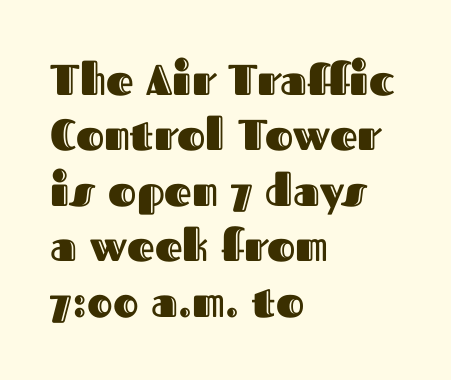
Q: Is the text italic (slanted)? A: No, it is upright.
Q: Is the text underlined? A: No.
Q: How is the paragraph aligned? A: Left-aligned.
Q: Is the spacing between letters normal or unusually wide? A: Normal.
Q: Is the spacing between lines tight, normal or loose? A: Normal.
Q: Width (condensed, normal, or wide)? A: Normal.
Q: x-height? A: Medium.
Q: Monospaced? A: No.
